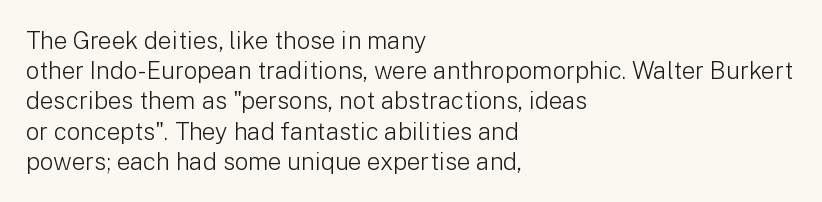
{"italic": "no", "bold": "no", "underline": "no", "align": "left", "line_spacing": "normal", "line_spacing_ratio": 1.26, "letter_spacing": "normal", "letter_spacing_em": 0.0, "glyph_px": 24}
